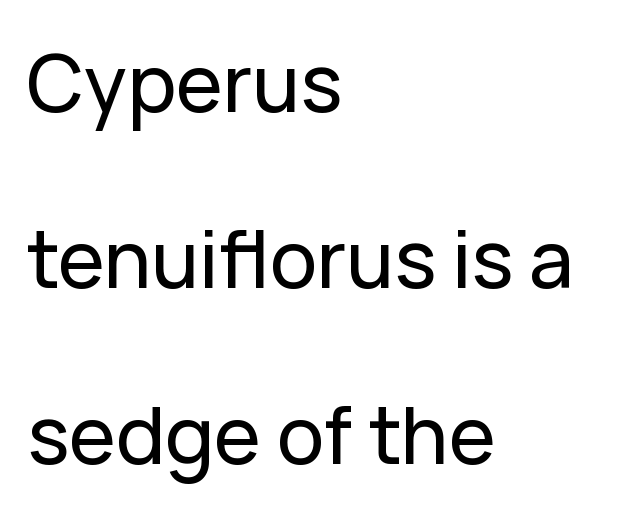
{"serif": "no", "italic": "no", "width": "normal", "stroke_contrast": "low", "x_height": "medium", "monospaced": "no", "underline": "no", "align": "left", "line_spacing": "loose", "line_spacing_ratio": 2.23, "letter_spacing": "normal", "letter_spacing_em": 0.0, "glyph_px": 79}
